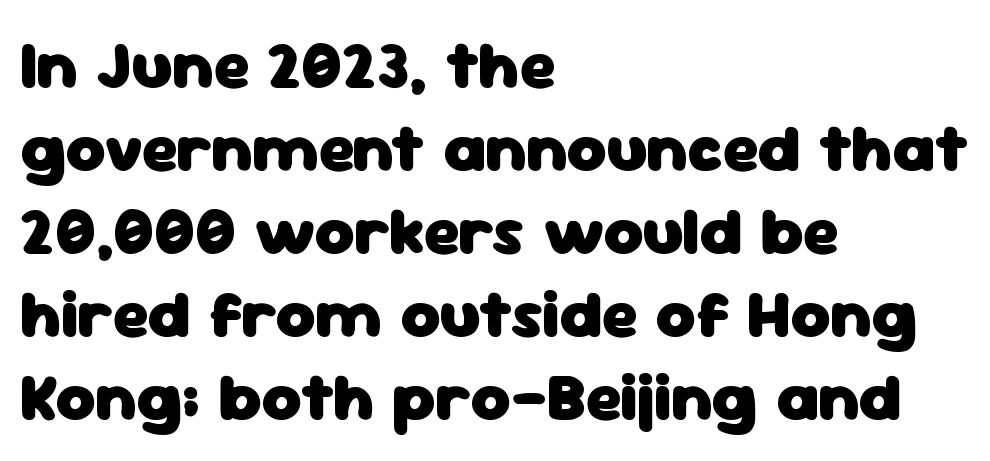
A classic flush-left, rag-right setting is used for this passage. Characters remain perfectly vertical along every line. Descenders are the only things crossing below the line. Each glyph is drawn with heavy, bold strokes. The typeface chosen for these lines omits serifs.
